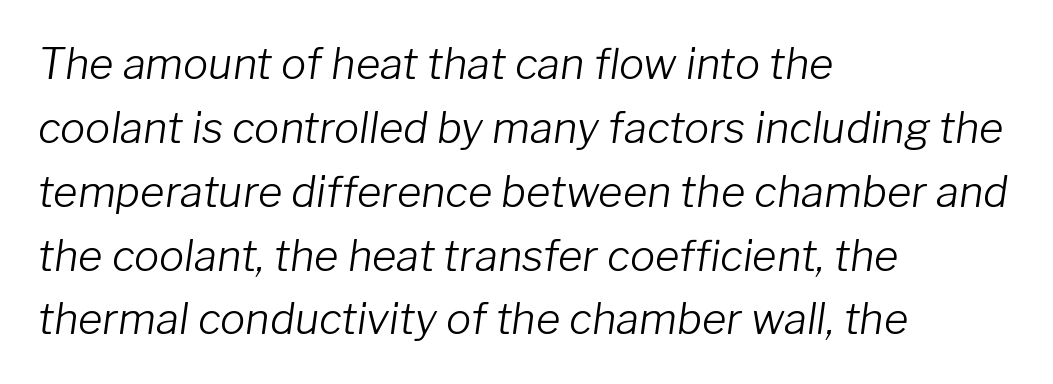
There is no visible air inserted between adjacent glyphs. Varying glyph widths throughout — classic text-font behaviour. Would a proofreader flag this as italicized? Yes. The weight would be labelled regular, book, light, or lighter still. Students, observe: this is what conventionally led text looks like.
